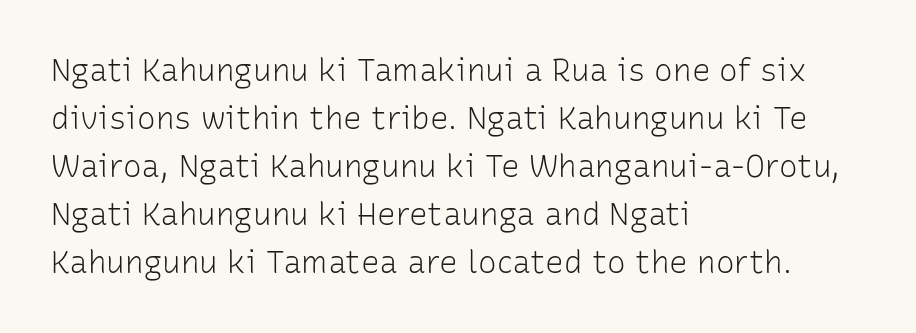
Q: Is the text bold? A: No.
Q: Is the text italic (slanted)? A: No, it is upright.
Q: Is the typeface a serif or a sans-serif typeface? A: Sans-serif.
Q: Is the text underlined? A: No.
Q: How is the paragraph aligned? A: Left-aligned.
Q: Is the spacing between letters normal or unusually wide? A: Normal.
Q: Is the spacing between lines tight, normal or loose? A: Normal.
Q: Width (condensed, normal, or wide)? A: Normal.
Q: Stroke contrast? A: Low.
Q: x-height? A: Medium.
Q: Monospaced? A: No.
